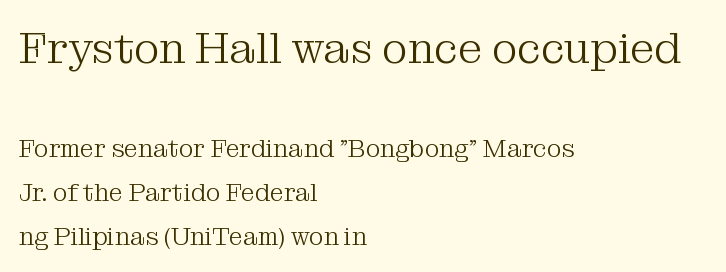
How are the letters spaced? Ordinarily, with no added tracking. Bare-footed words on every line. The rag falls on the right side of this text block. Serifs: yes, visible at the terminals of the letterforms. If you squint, the top block still reads clearly — it's the larger of the two. Stems and bowls with no extra thickness — not bold.
